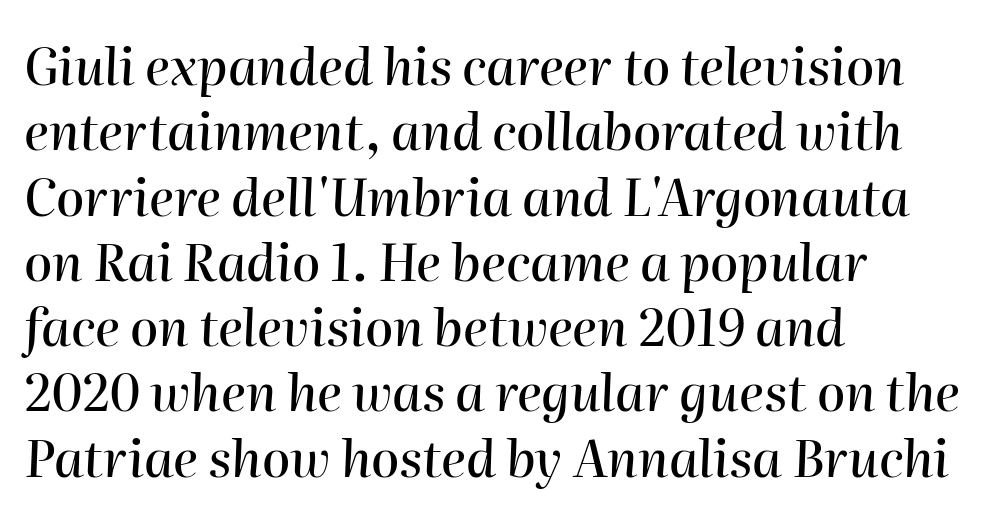
Q: Is the text italic (slanted)? A: Yes, it leans right by about 2 degrees.
Q: Is the text underlined? A: No.
Q: How is the paragraph aligned? A: Left-aligned.
Q: Is the spacing between letters normal or unusually wide? A: Normal.
Q: Is the spacing between lines tight, normal or loose? A: Normal.
Q: Width (condensed, normal, or wide)? A: Normal.
Q: Stroke contrast? A: High.
Q: x-height? A: Medium.
Q: Monospaced? A: No.
